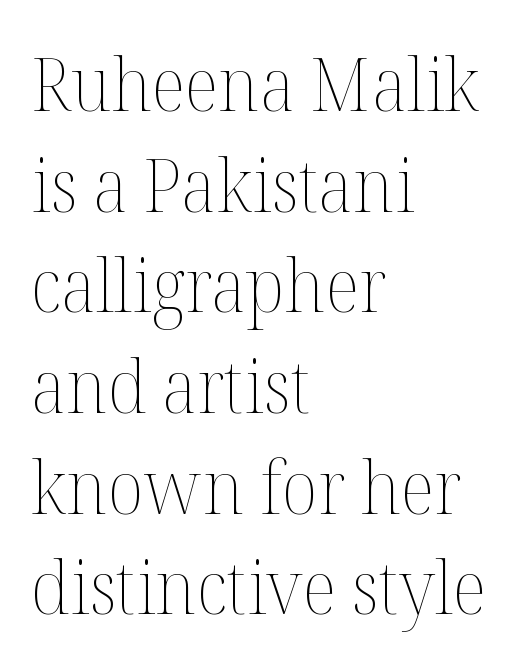
{"italic": "no", "bold": "no", "weight": "thin", "width": "normal", "stroke_contrast": "medium", "x_height": "medium", "monospaced": "no", "underline": "no", "align": "left", "line_spacing": "normal", "line_spacing_ratio": 1.36, "letter_spacing": "normal", "letter_spacing_em": 0.0, "glyph_px": 74}
